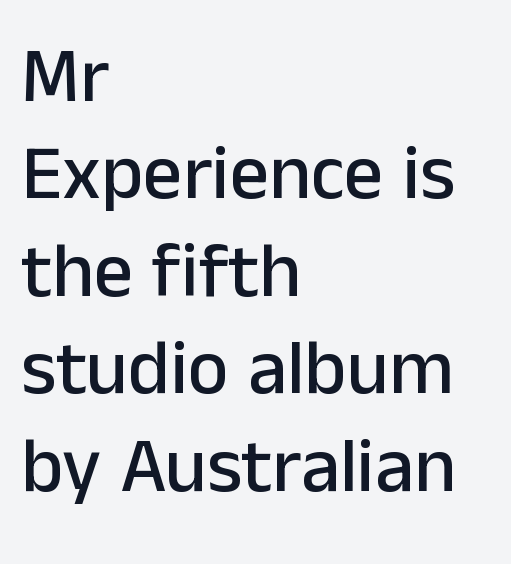
The image shows 78 px sans-serif type, upright; set left-aligned, normal line spacing (1.25x), normal letter spacing, not underlined; low stroke contrast and a medium x-height.
